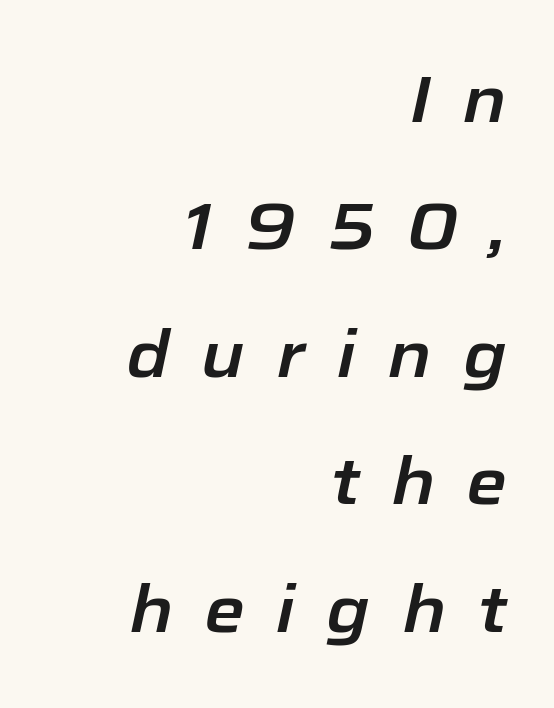
Q: Is the text italic (slanted)? A: Yes, it leans right by about 12 degrees.
Q: Is the text underlined? A: No.
Q: How is the paragraph aligned? A: Right-aligned.
Q: Is the spacing between letters normal or unusually wide? A: Unusually wide.
Q: Is the spacing between lines tight, normal or loose? A: Loose.
Q: Width (condensed, normal, or wide)? A: Normal.
Q: Stroke contrast? A: Low.
Q: x-height? A: Medium.
Q: Monospaced? A: No.
